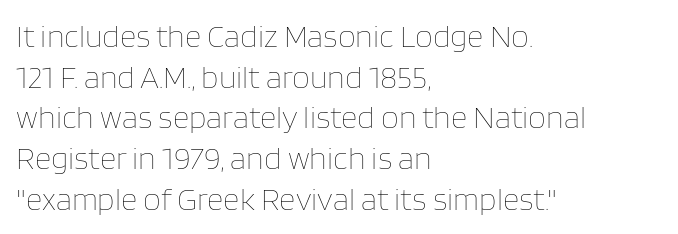
{"italic": "no", "bold": "no", "weight": "thin", "width": "normal", "stroke_contrast": "low", "x_height": "large", "monospaced": "no", "underline": "no", "align": "left", "line_spacing": "normal", "line_spacing_ratio": 1.27, "letter_spacing": "normal", "letter_spacing_em": 0.0, "glyph_px": 32}
